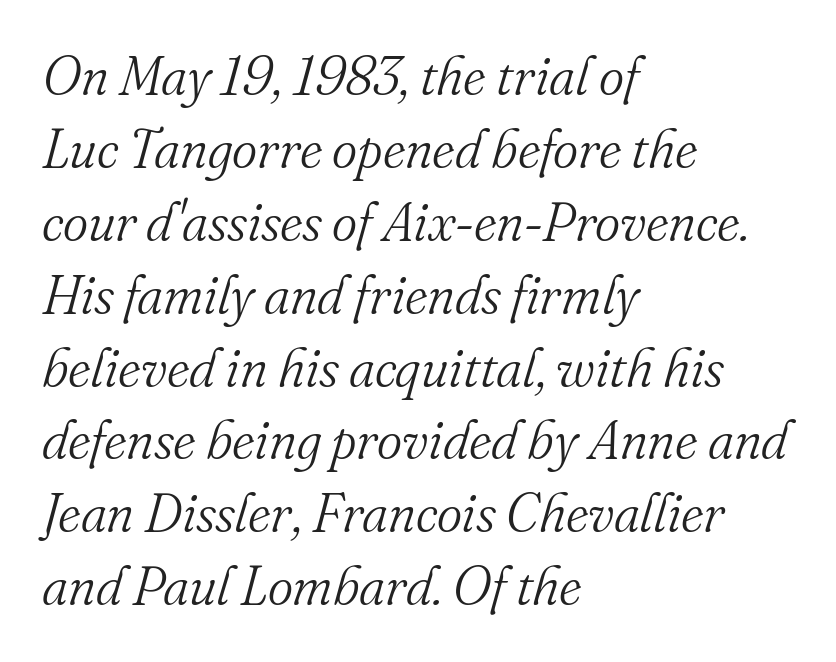
Regular leading. Does the type have serifs? Yes, each stem ends in a small foot. The passage shown is not underscored anywhere. The type is set solid horizontally, with unmodified tracking. Does the copy run flush right? No — it runs flush left. Italic? Definitely — the glyphs are oblique.
